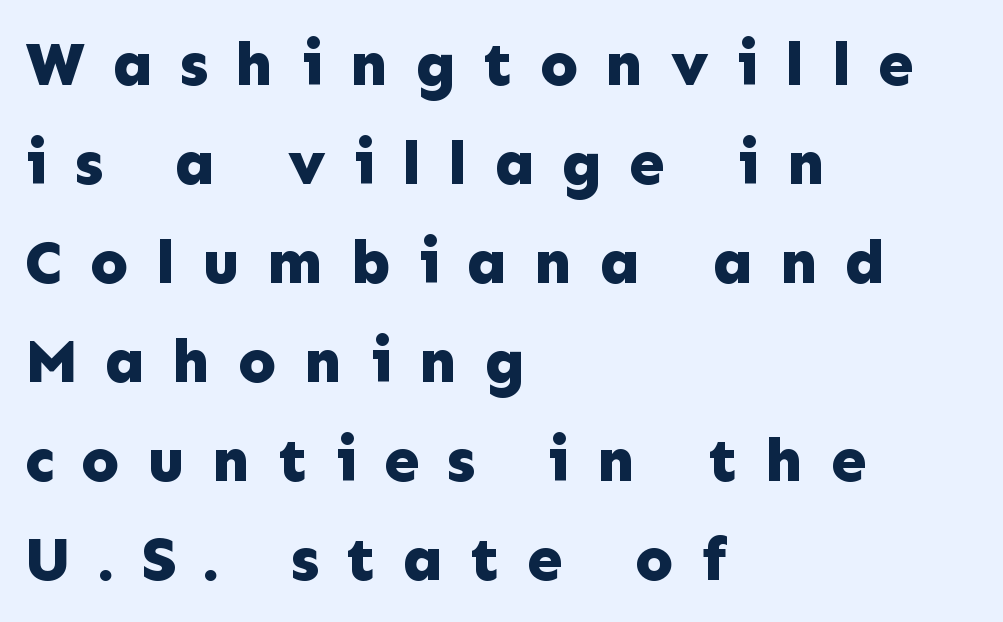
Type without underlining. Posture: upright roman. Students, observe: this is what conventionally led text looks like. Left-aligned paragraph, ragged on the right.
